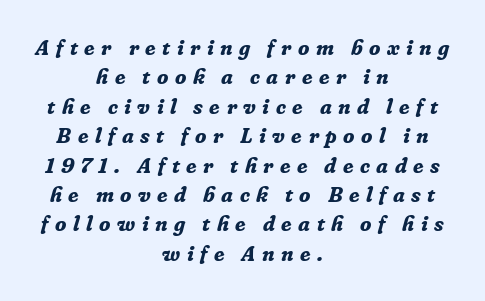
The image shows 21 px bold type, italic (leaning right); set centered, normal line spacing (1.4x), unusually wide letter spacing (+0.31 em), not underlined.
